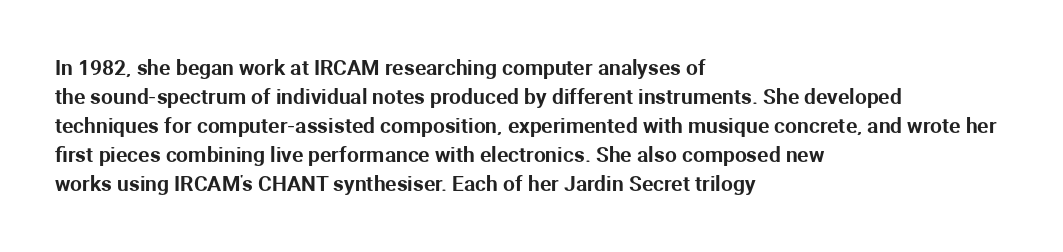
Does the leading feel generous? No, just average. Nobody touched the tracking dial on this one. This is the regular roman posture of the typeface. Visually the block forms a straight wall on the left and a jagged coastline on the right.
